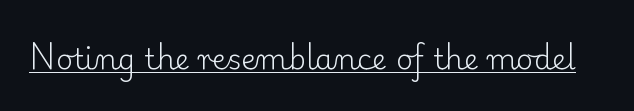
The image shows 29 px light type, upright; set normal letter spacing, underlined; low stroke contrast and a small x-height.
